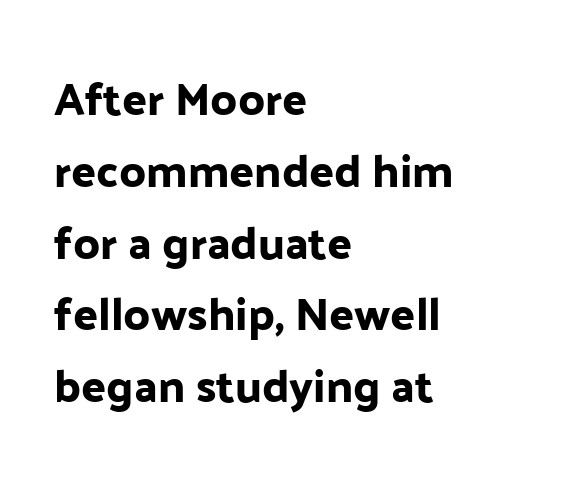
{"serif": "no", "italic": "no", "width": "normal", "stroke_contrast": "low", "x_height": "medium", "monospaced": "no", "underline": "no", "align": "left", "line_spacing": "normal", "line_spacing_ratio": 1.56, "letter_spacing": "normal", "letter_spacing_em": 0.0, "glyph_px": 46}
